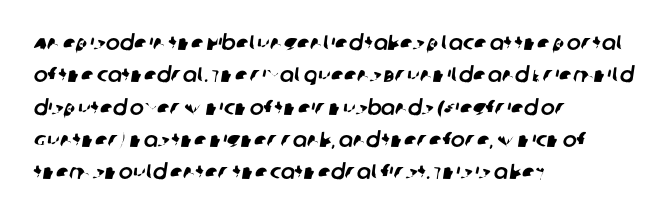
{"underline": "no", "align": "left", "line_spacing": "normal", "line_spacing_ratio": 1.54, "letter_spacing": "normal", "letter_spacing_em": 0.0, "glyph_px": 21}
